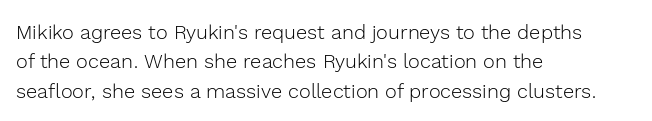
The image shows 20 px text type, upright; set left-aligned, normal line spacing (1.47x), normal letter spacing, not underlined.
